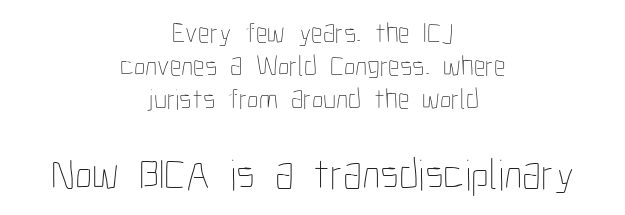
The image shows 44 px thin, condensed type, upright; set centered, tight line spacing (1.13x), normal letter spacing, not underlined; the second (bottom) block is 1.52x larger; low stroke contrast and a medium x-height.
